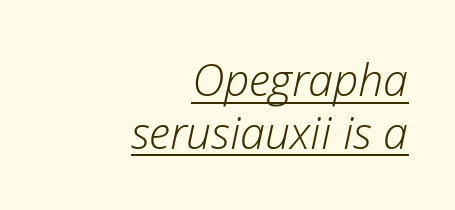
{"italic": "yes", "lean": "right", "slant_degrees": 12, "bold": "no", "weight": "light", "width": "normal", "stroke_contrast": "low", "x_height": "medium", "monospaced": "no", "underline": "yes", "align": "right", "line_spacing_ratio": 1.17, "letter_spacing": "normal", "letter_spacing_em": 0.0, "glyph_px": 45}
